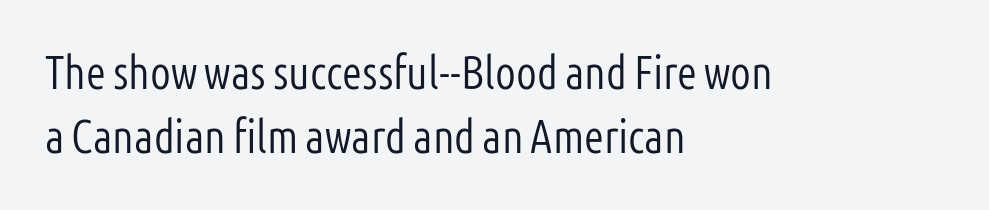
Stroke terminals: plain, sans-serif. The ragged edge is on the right, which tells us the setting is flush left. Note the varied advance widths — an 'i' is clearly narrower than an 'm'. Inter-character spacing is left at the font's built-in metrics.
